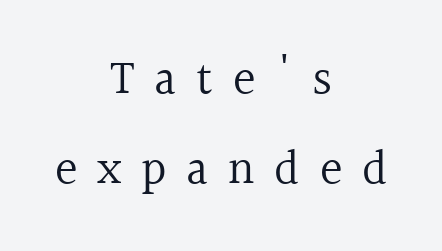
The space beneath each line is pristine and unruled. Each letter keeps its own natural width here, so spacing adapts to shape. The letters look calm and open, with moderate or lighter stems. There is plenty of visible air inserted between adjacent glyphs. No italicization has been applied; the sample stays upright. Visually the block forms a symmetrical silhouette, jagged on both flanks.
